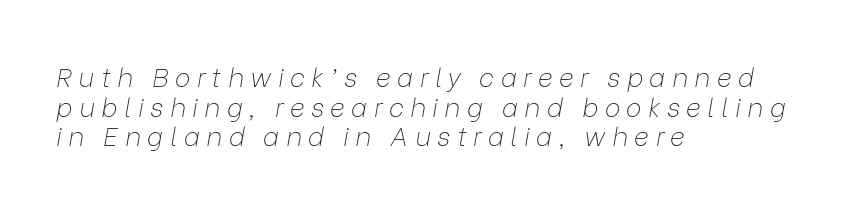
The image shows 26 px text type, italic (leaning right); set left-aligned, tight line spacing (1.14x), unusually wide letter spacing (+0.25 em), not underlined.
